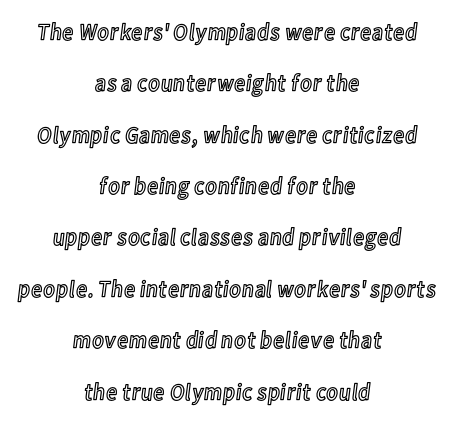
Q: Is the text italic (slanted)? A: Yes.
Q: Is the text underlined? A: No.
Q: How is the paragraph aligned? A: Centered.
Q: Is the spacing between letters normal or unusually wide? A: Normal.
Q: Is the spacing between lines tight, normal or loose? A: Loose.
